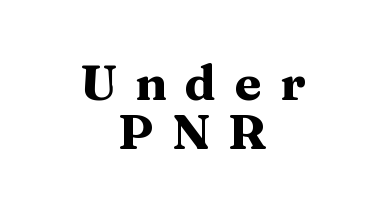
Q: Is the text bold? A: Yes.
Q: Is the text italic (slanted)? A: No, it is upright.
Q: Is the typeface a serif or a sans-serif typeface? A: Serif.
Q: Is the text underlined? A: No.
Q: How is the paragraph aligned? A: Centered.
Q: Is the spacing between letters normal or unusually wide? A: Unusually wide.
Q: Is the spacing between lines tight, normal or loose? A: Tight.
Q: Width (condensed, normal, or wide)? A: Wide.
Q: Stroke contrast? A: Medium.
Q: x-height? A: Medium.
Q: Monospaced? A: No.
